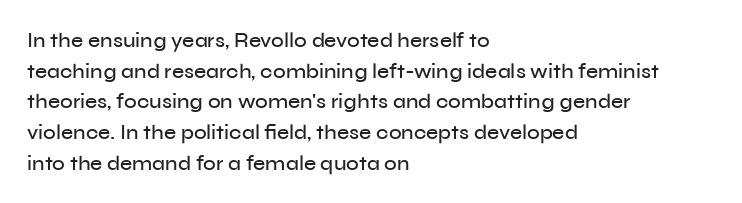
The image shows 21 px text type, upright; set left-aligned, normal line spacing (1.46x), normal letter spacing, not underlined.
